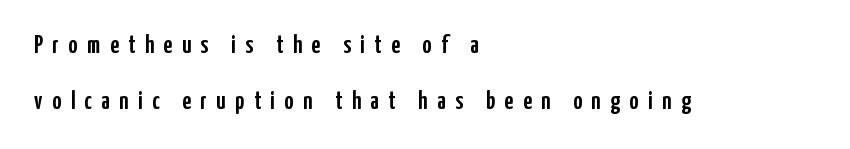
The image shows 25 px text type, upright; set left-aligned, loose line spacing (2.25x), unusually wide letter spacing (+0.38 em), not underlined.
